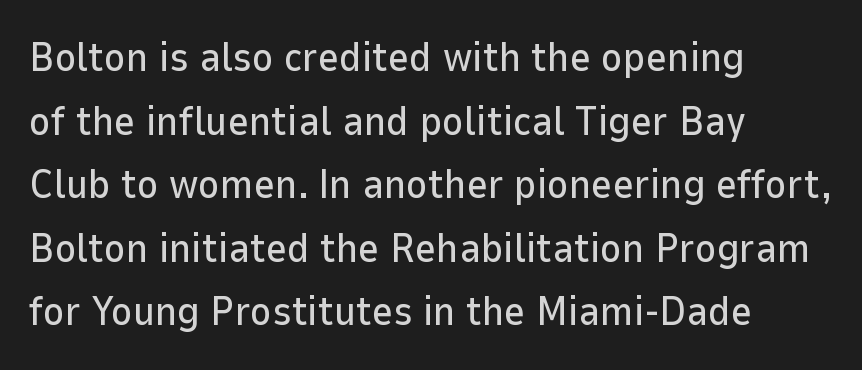
{"serif": "no", "italic": "no", "width": "normal", "stroke_contrast": "low", "x_height": "medium", "monospaced": "no", "underline": "no", "align": "left", "line_spacing": "normal", "line_spacing_ratio": 1.55, "letter_spacing": "normal", "letter_spacing_em": 0.0, "glyph_px": 41}
